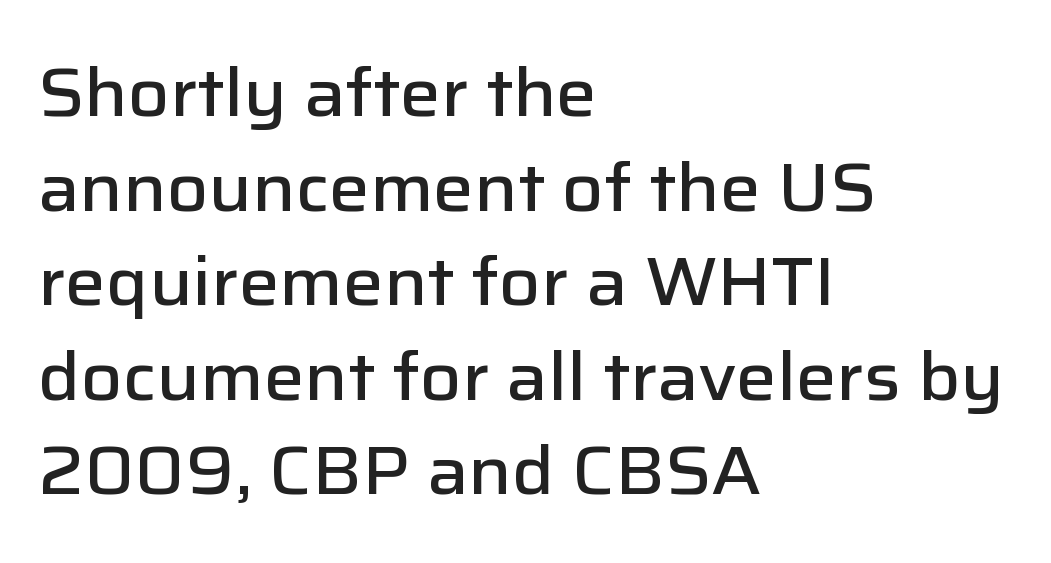
{"serif": "no", "italic": "no", "bold": "semi", "weight": "semibold", "width": "normal", "stroke_contrast": "low", "x_height": "medium", "monospaced": "no", "underline": "no", "align": "left", "line_spacing": "normal", "line_spacing_ratio": 1.39, "letter_spacing": "normal", "letter_spacing_em": 0.0, "glyph_px": 68}
